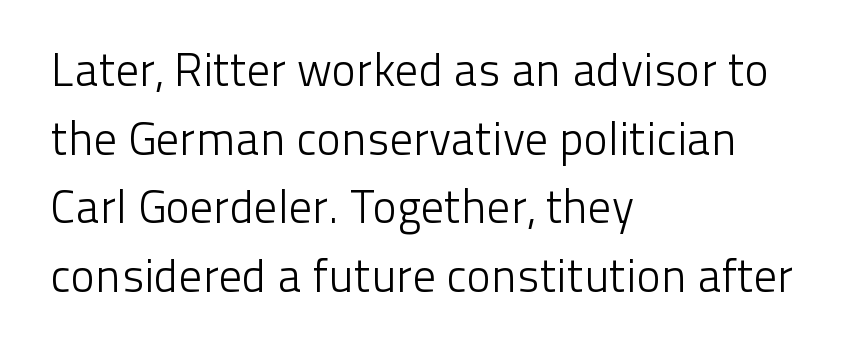
Ordinary non-slanted type is in use. Typographically, this falls in the sans-serif category. Plain, unruled lines of type. Character widths vary here, with narrow letters taking less room than wide ones.
